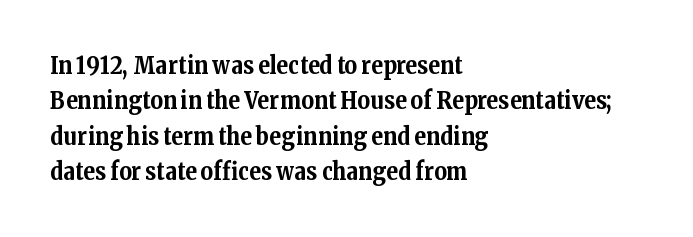
The image shows 24 px bold type, upright; set left-aligned, normal line spacing (1.47x), normal letter spacing, not underlined.
